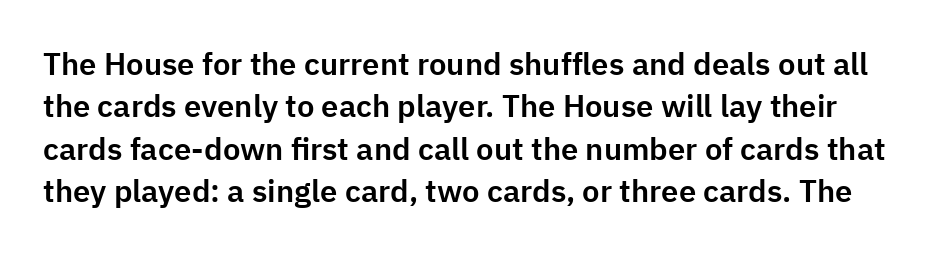
Characters remain perfectly vertical along every line. Font category for this specimen: sans-serif. The gaps between neighbouring characters are ordinary and unremarkable. Has an underline been added? It has not. Is this a fixed-width face? No — the glyphs have proportional, varying widths. This block has exactly the height ordinary leading produces.
